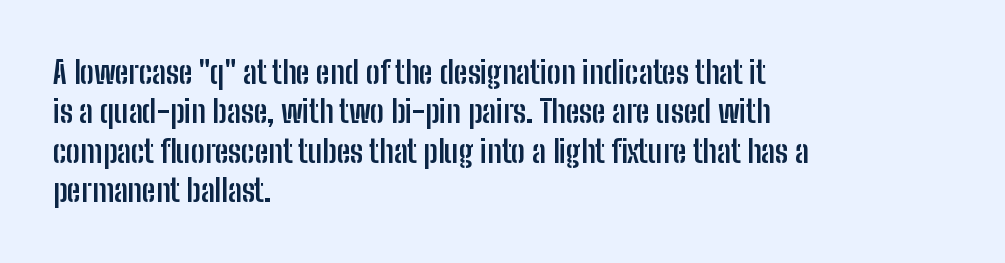
{"serif": "no", "italic": "no", "bold": "yes", "weight": "semibold", "width": "condensed", "stroke_contrast": "low", "x_height": "medium", "monospaced": "no", "underline": "no", "align": "left", "line_spacing": "normal", "line_spacing_ratio": 1.27, "letter_spacing": "normal", "letter_spacing_em": 0.0, "glyph_px": 31}
